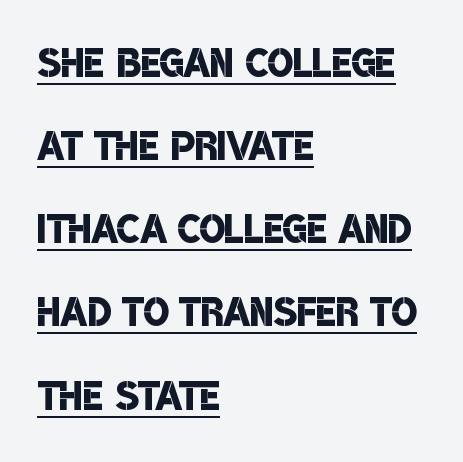
Is this a sans? Yes — the strokes have no serifs. In terms of weight, the rendering is demibold, just under bold. Does a line run under the words? Yes, clearly. Does the leading feel generous? No, just average.
